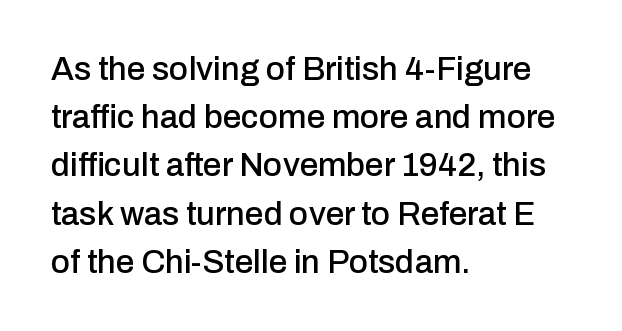
This sample keeps an unexceptional amount of space between lines. This sample is left-justified, so line endings fall wherever the words run out. If you drew a line through each stem, it would be perfectly vertical. Are there feet on the stems? There aren't — it's a sans.
